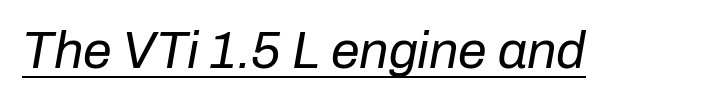
{"italic": "yes", "lean": "right", "slant_degrees": 10, "bold": "no", "weight": "regular", "width": "normal", "stroke_contrast": "low", "x_height": "medium", "monospaced": "no", "underline": "yes", "letter_spacing": "normal", "letter_spacing_em": 0.0, "glyph_px": 52}
